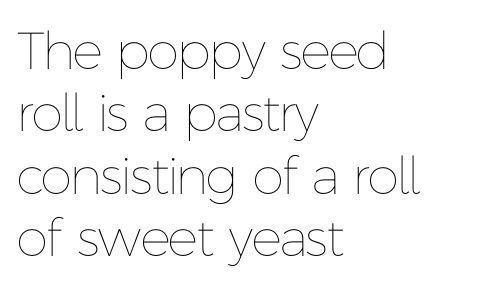
The lettering stays uniformly vertical, giving the passage a roman look. Here the designer chose a conventional face with non-uniform glyph widths. The foot of each line stays bare and open. Stems and bowls with no extra thickness — not bold.
